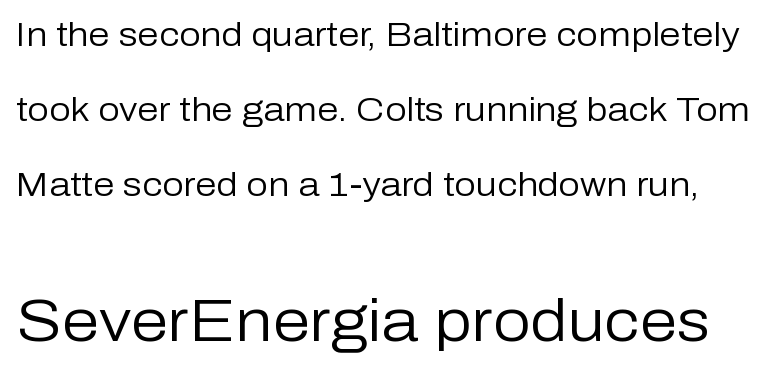
{"serif": "no", "italic": "no", "bold": "no", "weight": "regular", "width": "normal", "stroke_contrast": "low", "x_height": "medium", "monospaced": "no", "underline": "no", "line_spacing": "loose", "line_spacing_ratio": 2.2, "letter_spacing": "normal", "letter_spacing_em": 0.0, "larger_block": "second", "size_ratio": 1.76, "glyph_px": 60}
